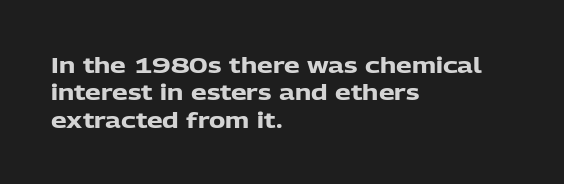
Only glyphs here, with clear space below each row. The type sits square on the baseline with zero lean. Short note: letters normally spaced. Summary of vertical rhythm: regular, with standard interline spacing. Thick stems and heavy bowls — unmistakably bold. Short and long lines alike share a common starting point at left.
